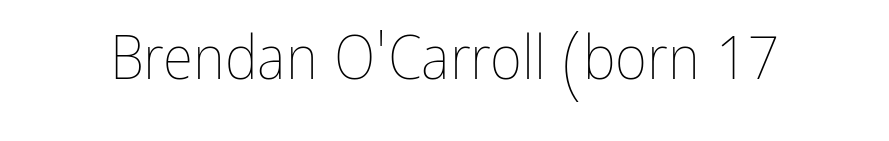
{"italic": "no", "bold": "no", "weight": "thin", "width": "condensed", "stroke_contrast": "low", "x_height": "medium", "monospaced": "no", "underline": "no", "letter_spacing": "normal", "letter_spacing_em": 0.0, "glyph_px": 62}
